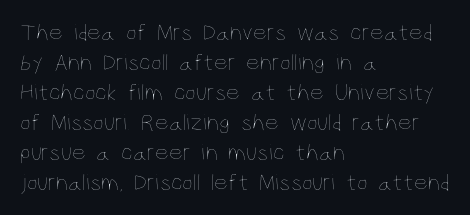
{"italic": "no", "bold": "no", "underline": "no", "align": "left", "line_spacing": "normal", "line_spacing_ratio": 1.25, "letter_spacing": "normal", "letter_spacing_em": 0.0, "glyph_px": 24}
